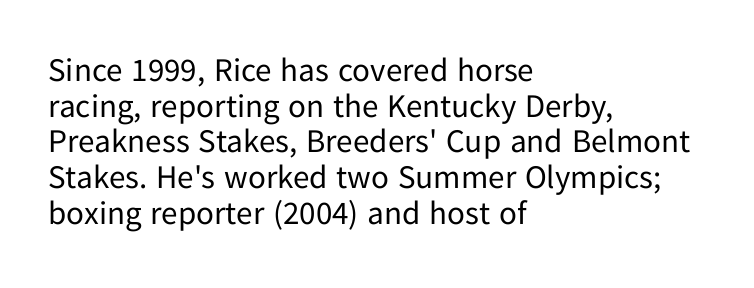
{"serif": "no", "italic": "no", "bold": "no", "weight": "regular", "width": "normal", "stroke_contrast": "low", "x_height": "medium", "monospaced": "no", "underline": "no", "align": "left", "line_spacing": "tight", "line_spacing_ratio": 1.08, "letter_spacing": "normal", "letter_spacing_em": 0.0, "glyph_px": 33}
